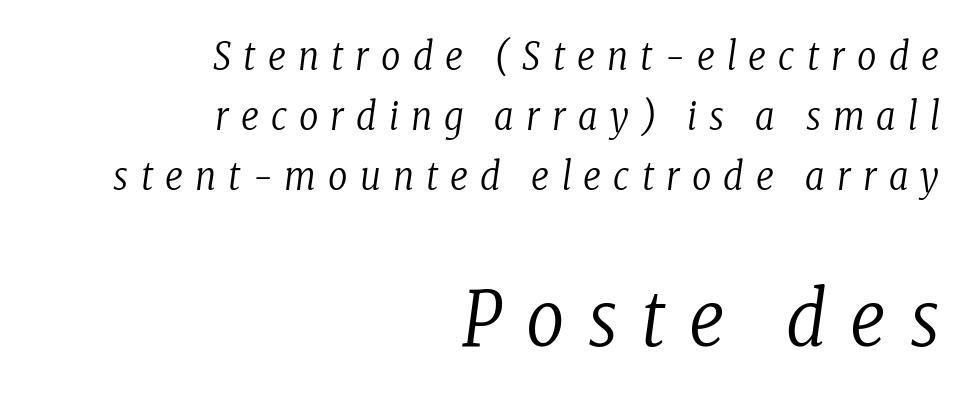
The image shows 75 px regular-weight, condensed serif type, italic (leaning right); set right-aligned, normal line spacing (1.58x), unusually wide letter spacing (+0.32 em), not underlined; the second (bottom) block is 1.97x larger; low stroke contrast and a medium x-height.
